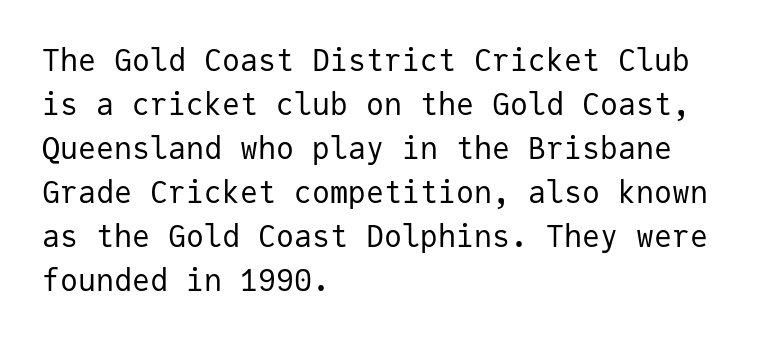
Q: Is the text bold? A: No.
Q: Is the text italic (slanted)? A: No, it is upright.
Q: Is the typeface a serif or a sans-serif typeface? A: Sans-serif.
Q: Is the text underlined? A: No.
Q: How is the paragraph aligned? A: Left-aligned.
Q: Is the spacing between letters normal or unusually wide? A: Normal.
Q: Is the spacing between lines tight, normal or loose? A: Normal.
Q: Width (condensed, normal, or wide)? A: Normal.
Q: Stroke contrast? A: Low.
Q: x-height? A: Medium.
Q: Monospaced? A: Yes.
